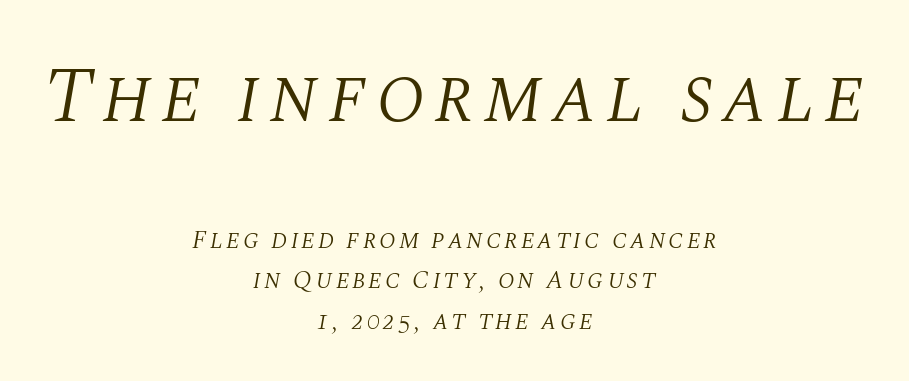
Regarding serifs, this sample has them. Reading down the block, each line starts at a different indent, mirrored at its end. No heavy texture on the line: the type isn't bold. Character widths vary here, with narrow letters taking less room than wide ones. Interline gaps are of average width in this sample.
